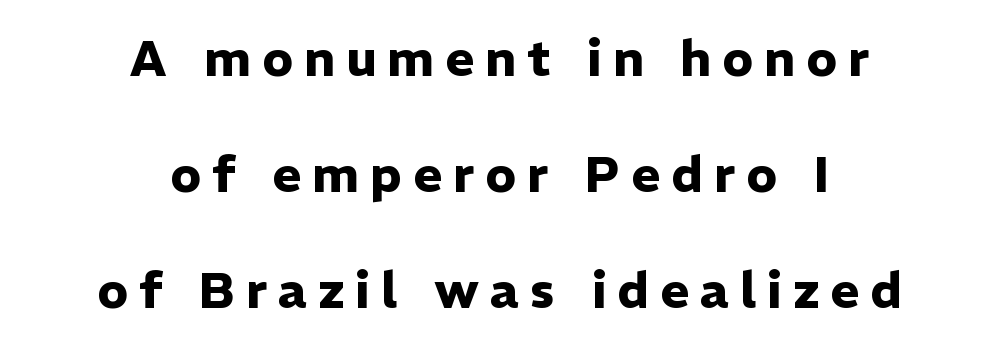
Tall strokes in this sample are plumb rather than angled. The type is letterspaced generously, with wide tracking. The zone under the glyphs is completely vacant. The face used here is proportionally spaced, like ordinary book or web type. Regarding serifs, this sample does without them.
